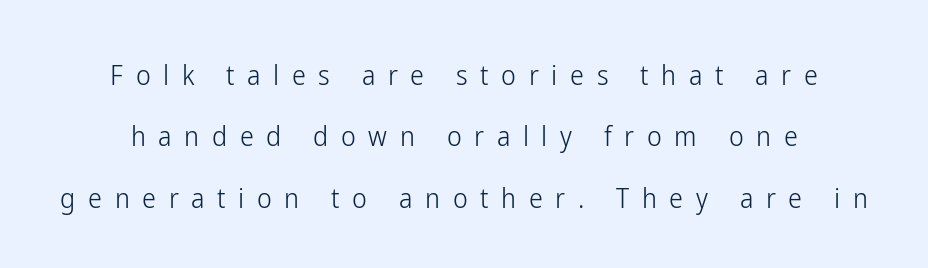
The designer dialed line spacing up above the default. The zone under the glyphs is completely vacant. Inter-character spacing is expanded well beyond the font's built-in metrics. Summary of weight: not heavy and not bold. Do the letters lean? They stand straight. The letters advance in unequal steps, a hallmark of proportional type.
